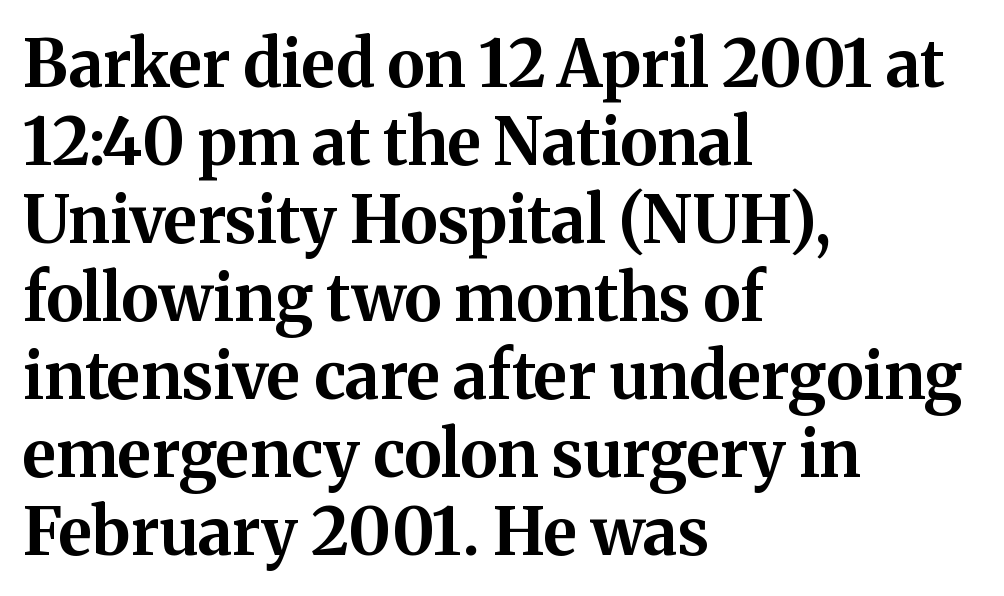
This is serif lettering, the kind often seen in printed books. Line starts are locked; line ends wander. Standard letterfit; no display-style spreading of the glyphs. This sample has the flowing, uneven cadence of proportional lettering.
